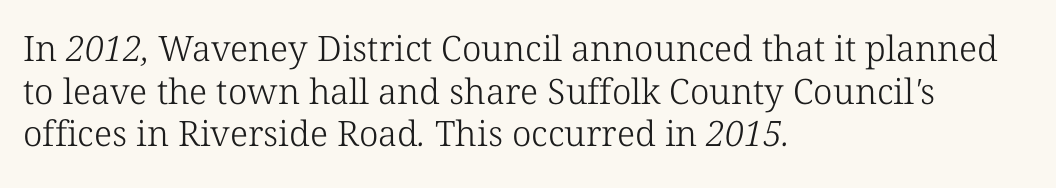
Q: Is the text bold? A: No.
Q: Is the typeface a serif or a sans-serif typeface? A: Serif.
Q: Is the text underlined? A: No.
Q: How is the paragraph aligned? A: Left-aligned.
Q: Is the spacing between letters normal or unusually wide? A: Normal.
Q: Width (condensed, normal, or wide)? A: Normal.
Q: Stroke contrast? A: Low.
Q: x-height? A: Medium.
Q: Monospaced? A: No.
